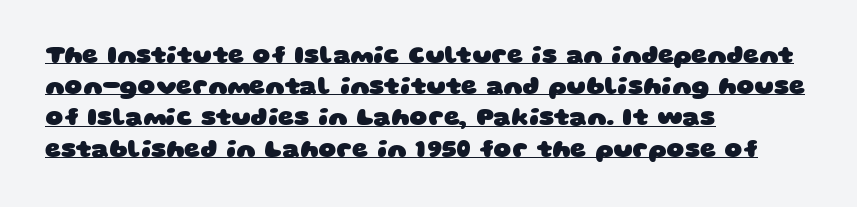
The image shows 25 px bold type; set left-aligned, normal line spacing (1.25x), normal letter spacing, underlined.
